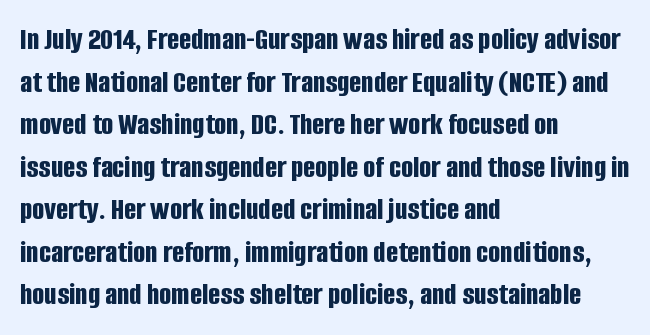
{"serif": "no", "italic": "no", "bold": "yes", "weight": "bold", "width": "condensed", "stroke_contrast": "low", "x_height": "large", "monospaced": "no", "underline": "no", "align": "left", "line_spacing": "normal", "line_spacing_ratio": 1.33, "letter_spacing": "normal", "letter_spacing_em": 0.0, "glyph_px": 32}
